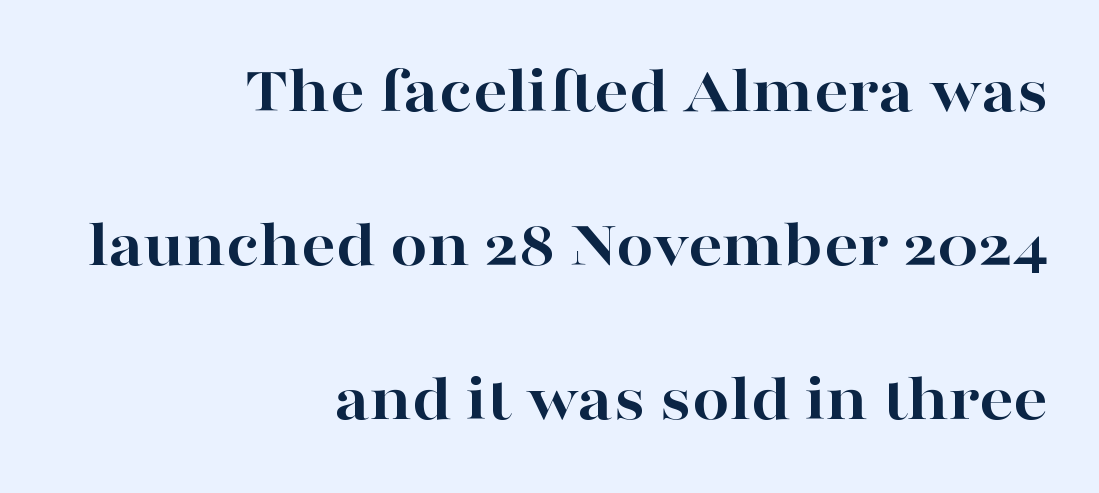
Q: Is the text bold? A: Yes.
Q: Is the text italic (slanted)? A: No, it is upright.
Q: Is the typeface a serif or a sans-serif typeface? A: Serif.
Q: Is the text underlined? A: No.
Q: How is the paragraph aligned? A: Right-aligned.
Q: Is the spacing between letters normal or unusually wide? A: Normal.
Q: Is the spacing between lines tight, normal or loose? A: Loose.
Q: Width (condensed, normal, or wide)? A: Wide.
Q: Stroke contrast? A: High.
Q: x-height? A: Medium.
Q: Monospaced? A: No.
